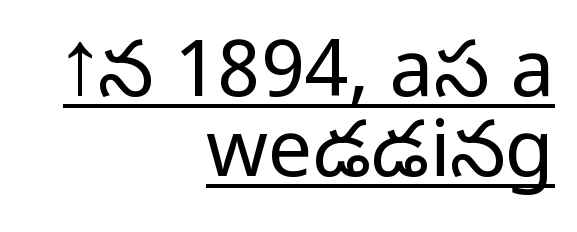
The image shows 79 px light sans-serif type, upright; set right-aligned, tight line spacing (1.01x), normal letter spacing, underlined; low stroke contrast and a medium x-height.
